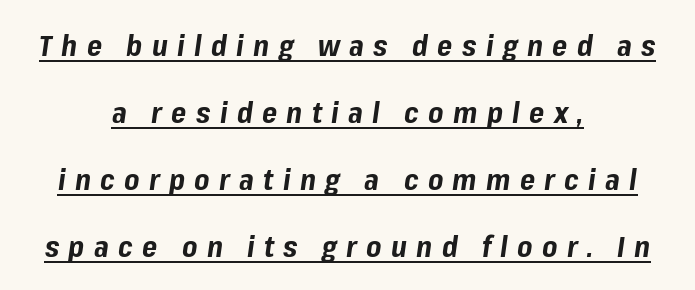
{"italic": "yes", "lean": "right", "slant_degrees": 8, "bold": "yes", "weight": "bold", "width": "normal", "stroke_contrast": "low", "x_height": "medium", "monospaced": "no", "underline": "yes", "align": "center", "line_spacing": "loose", "line_spacing_ratio": 2.31, "letter_spacing": "wide", "letter_spacing_em": 0.32, "glyph_px": 29}
